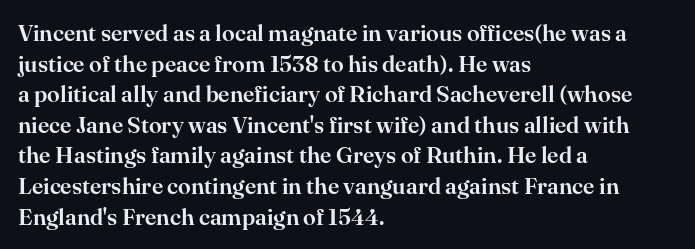
The image shows 23 px text type, upright; set left-aligned, normal line spacing (1.33x), normal letter spacing, not underlined.
